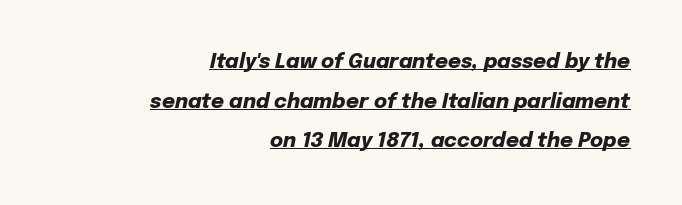
{"italic": "yes", "lean": "right", "slant_degrees": 12, "bold": "yes", "underline": "yes", "align": "right", "line_spacing": "loose", "line_spacing_ratio": 1.98, "letter_spacing": "normal", "letter_spacing_em": 0.0, "glyph_px": 20}
